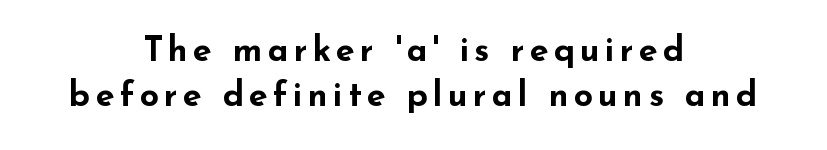
Its strokes are broad and dark, the hallmark of bold type. Regular leading. Which margin do the lines hug? Neither — every line sits in the middle. Honestly, there is no underline to notice here at all. The typeface chosen for these lines omits serifs. The axis of the letterforms is exactly vertical.
